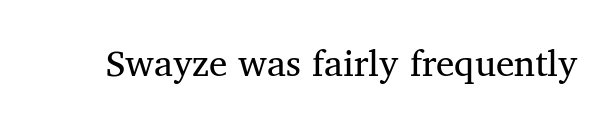
The image shows 37 px regular-weight serif type; set normal letter spacing, not underlined; medium stroke contrast and a medium x-height.
